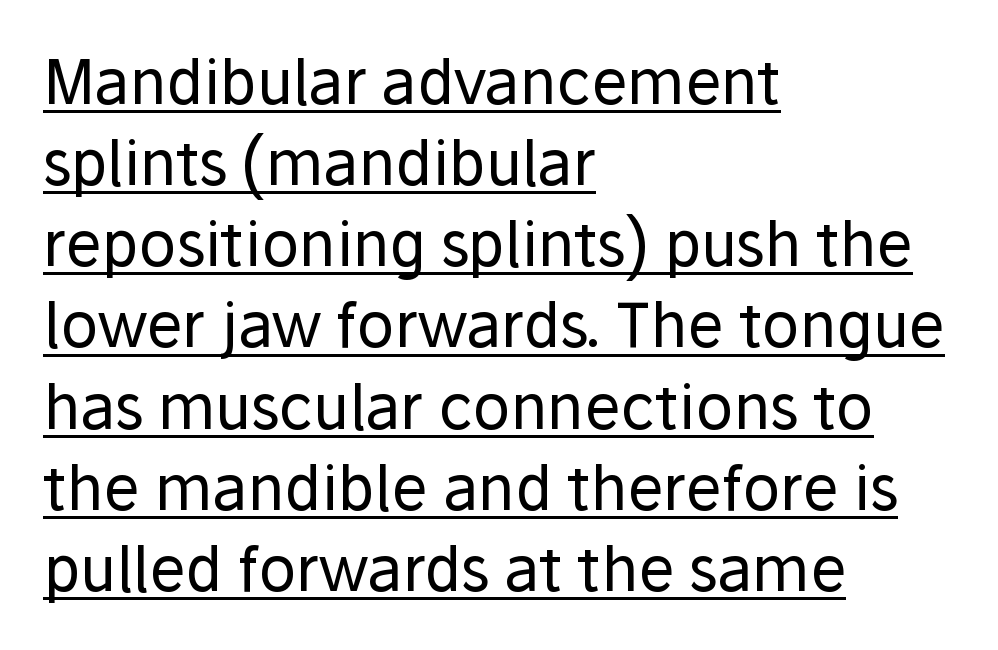
Q: Is the text bold? A: No.
Q: Is the text italic (slanted)? A: No, it is upright.
Q: Is the typeface a serif or a sans-serif typeface? A: Sans-serif.
Q: Is the text underlined? A: Yes.
Q: How is the paragraph aligned? A: Left-aligned.
Q: Is the spacing between letters normal or unusually wide? A: Normal.
Q: Is the spacing between lines tight, normal or loose? A: Normal.
Q: Width (condensed, normal, or wide)? A: Normal.
Q: Stroke contrast? A: Low.
Q: x-height? A: Medium.
Q: Monospaced? A: No.
